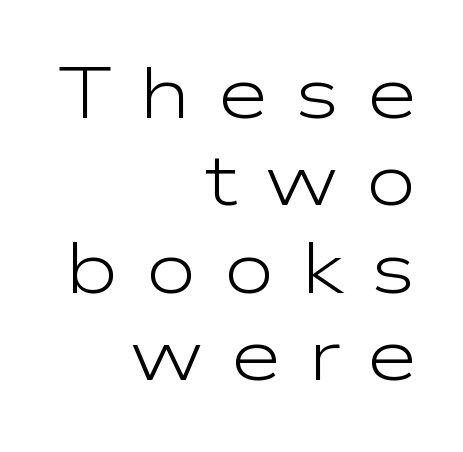
{"serif": "no", "italic": "no", "bold": "no", "weight": "light", "width": "wide", "stroke_contrast": "low", "x_height": "medium", "monospaced": "no", "underline": "no", "align": "right", "line_spacing_ratio": 1.23, "letter_spacing": "wide", "letter_spacing_em": 0.36, "glyph_px": 71}
